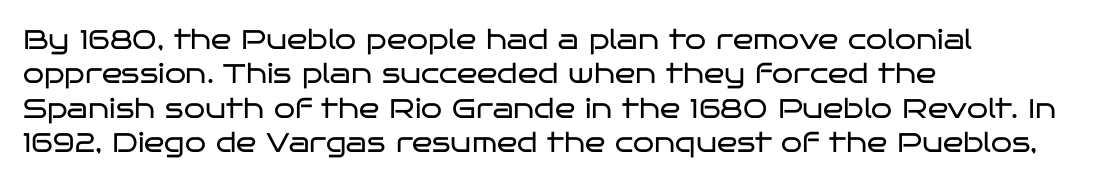
The image shows 27 px text type, upright; set left-aligned, normal line spacing (1.27x), normal letter spacing, not underlined.
